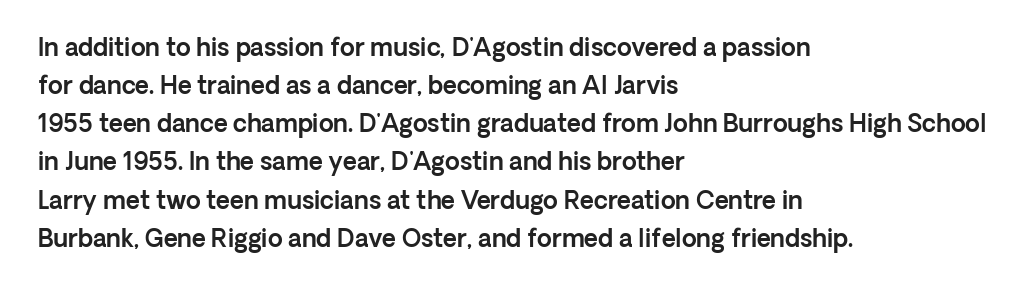
A normal amount of white space separates one row of letters from the next. In terms of letterspacing, this is plain default setting. Quick note: not italic, upright. Only glyphs here, with clear space below each row. Horizontally, the lines are justified to the leading edge only.
